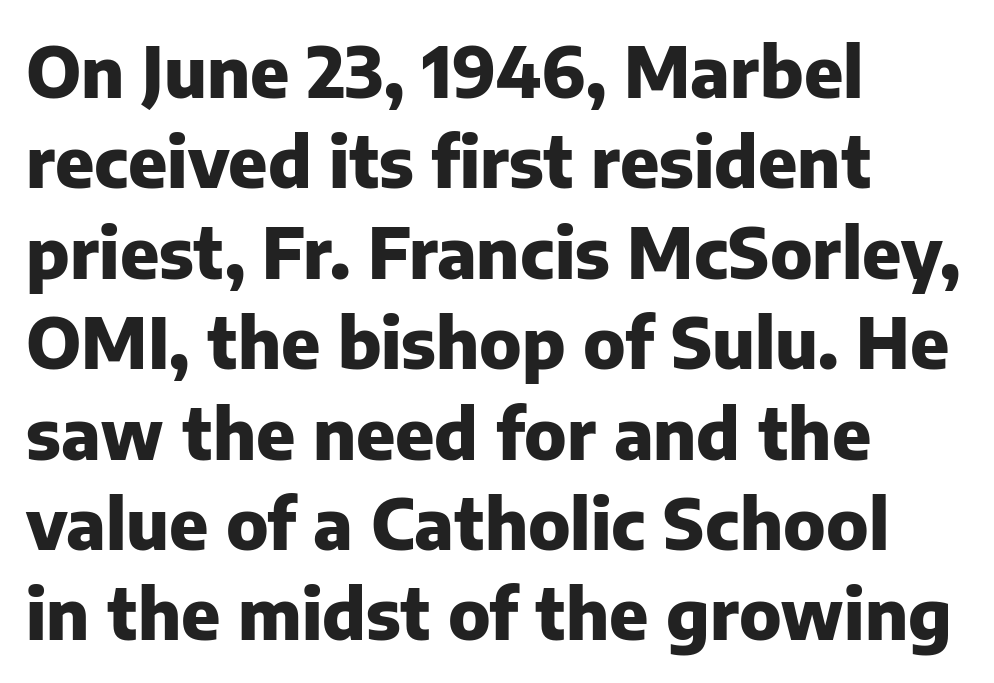
No italicization has been applied; the sample stays upright. Font category for this specimen: sans-serif. This rendering features lettering with no underline. The passage shown is typed in a proportional face where columns would drift. Regarding leading, the lines here are spaced in the standard way.
